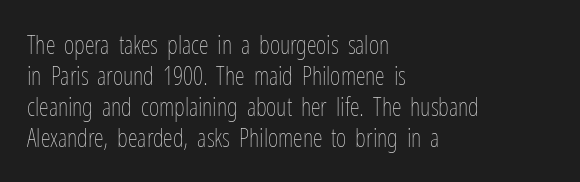
A light-to-regular cut is what we see here. Clear beneath every line of the passage. Vertical strokes here are truly vertical. The passage shown has conventional tracking throughout. Leftover space on each line is placed entirely after the last word.
